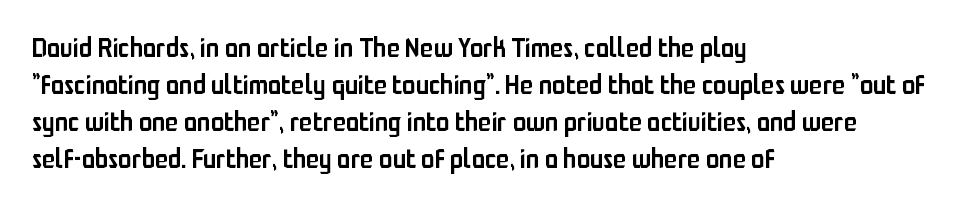
Q: Is the text bold? A: Semi-bold.
Q: Is the text italic (slanted)? A: No, it is upright.
Q: Is the text underlined? A: No.
Q: How is the paragraph aligned? A: Left-aligned.
Q: Is the spacing between letters normal or unusually wide? A: Normal.
Q: Is the spacing between lines tight, normal or loose? A: Normal.
